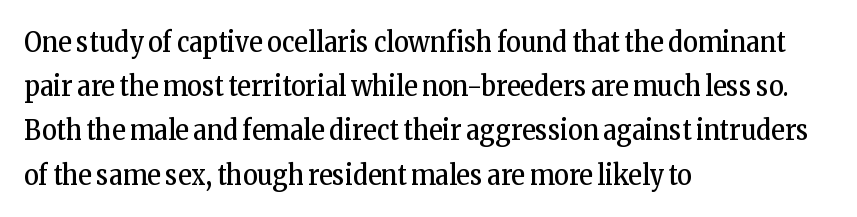
Quick note: interline space is typical. Bare-footed words on every line. Compared with a typical body face, this is equally light or lighter still. Check where the strokes stop: tiny serifs finish them off. The typesetter chose a ragged-right arrangement here.
